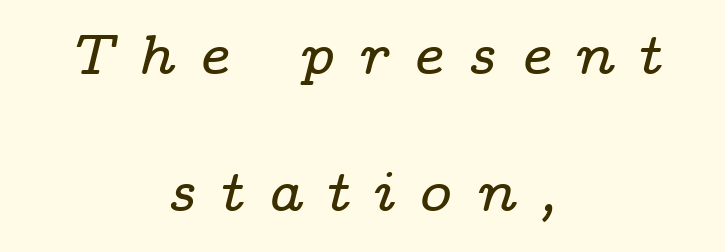
Q: Is the text italic (slanted)? A: Yes, it leans right by about 14 degrees.
Q: Is the typeface a serif or a sans-serif typeface? A: Serif.
Q: Is the text underlined? A: No.
Q: How is the paragraph aligned? A: Centered.
Q: Is the spacing between letters normal or unusually wide? A: Unusually wide.
Q: Is the spacing between lines tight, normal or loose? A: Loose.
Q: Width (condensed, normal, or wide)? A: Wide.
Q: Stroke contrast? A: Low.
Q: x-height? A: Medium.
Q: Monospaced? A: No.
